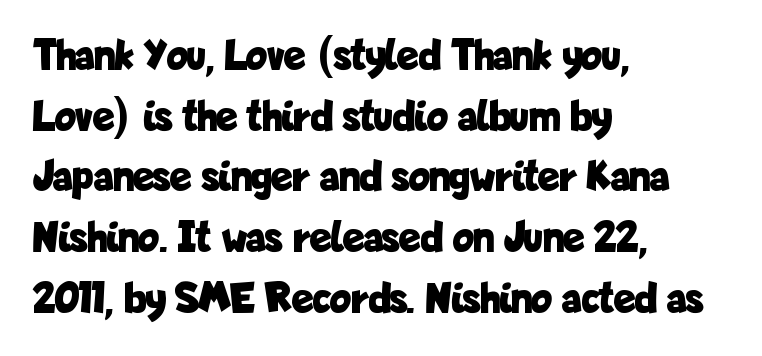
{"serif": "no", "italic": "no", "bold": "yes", "weight": "bold", "width": "condensed", "stroke_contrast": "low", "x_height": "medium", "monospaced": "no", "underline": "no", "align": "left", "line_spacing": "normal", "line_spacing_ratio": 1.38, "letter_spacing": "normal", "letter_spacing_em": 0.0, "glyph_px": 44}
